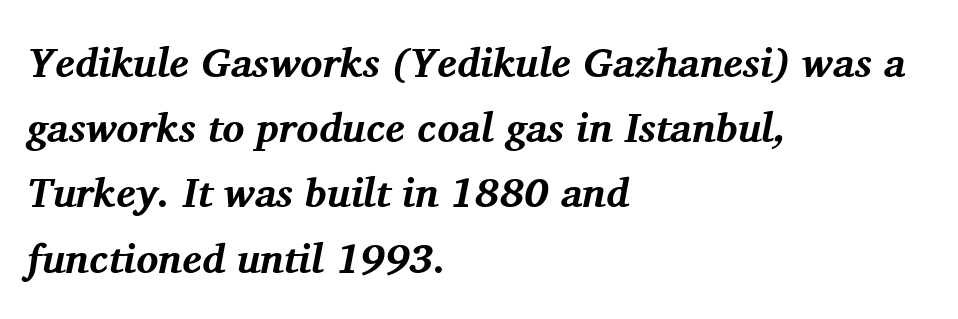
{"serif": "yes", "italic": "yes", "lean": "right", "slant_degrees": 11, "bold": "yes", "weight": "bold", "width": "normal", "stroke_contrast": "medium", "x_height": "medium", "monospaced": "no", "underline": "no", "align": "left", "line_spacing": "normal", "line_spacing_ratio": 1.59, "letter_spacing": "normal", "letter_spacing_em": 0.0, "glyph_px": 41}
